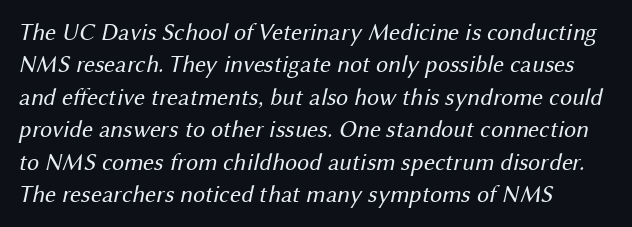
Just letters on the line, the space beneath them empty. Leading matches the norm, producing a regular column. Glyph-to-glyph distance matches everyday printed text. Left-aligned paragraph, ragged on the right. The cut favours lightness, reaching ordinary text weight at its darkest.
